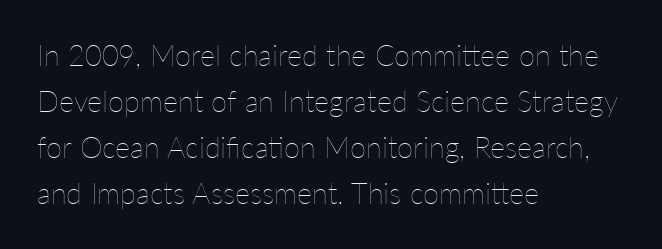
Short note: letters normally spaced. Honestly, there is no underline to notice here at all. Reading down the block, your eye returns to a fixed left position each line. Each letter keeps its own natural width here, so spacing adapts to shape.
